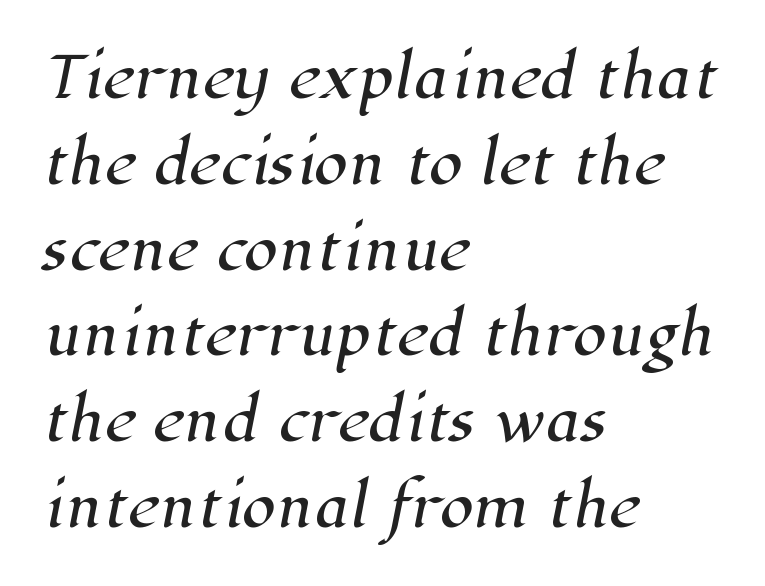
{"serif": "yes", "width": "normal", "stroke_contrast": "high", "x_height": "medium", "monospaced": "no", "underline": "no", "align": "left", "line_spacing": "normal", "line_spacing_ratio": 1.56, "letter_spacing": "normal", "letter_spacing_em": 0.0, "glyph_px": 55}
